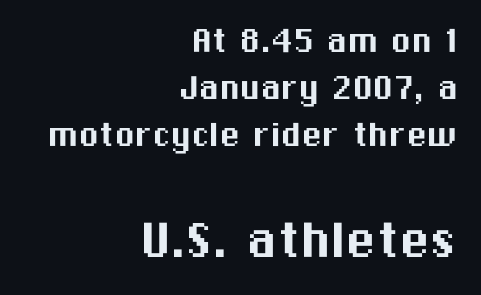
Posture: vertical. The type is set solid horizontally, with unmodified tracking. Does the copy run flush right? Yes — the right margin is perfectly even. How would I describe the line gaps? Narrow and economical. The lower block of text is set noticeably larger than the block above it.
